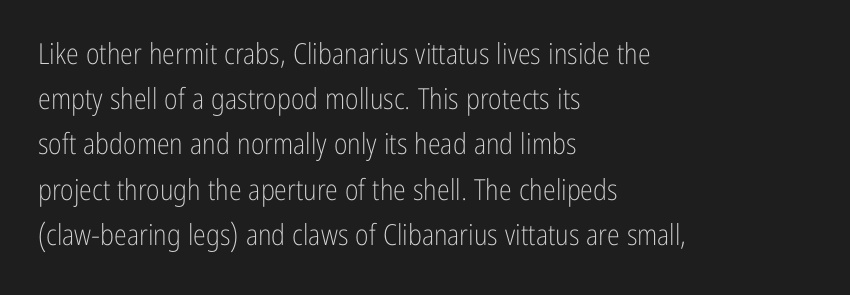
The image shows 29 px light, condensed sans-serif type, upright; set left-aligned, normal line spacing (1.56x), normal letter spacing, not underlined; low stroke contrast and a medium x-height.
